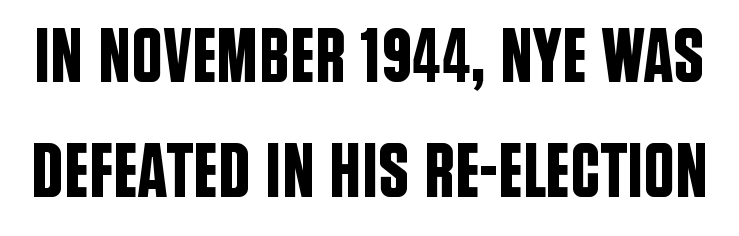
The image shows 77 px condensed sans-serif type, upright; set normal line spacing (1.49x), normal letter spacing, not underlined; low stroke contrast and a large x-height.
